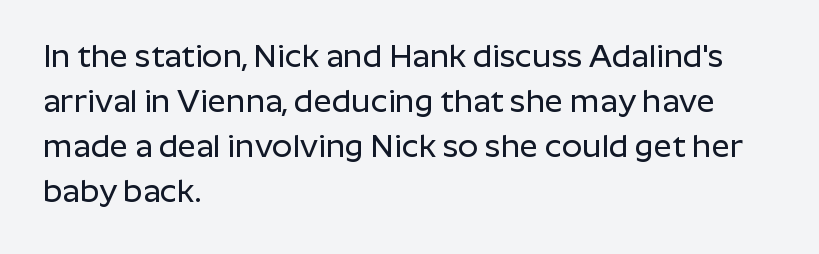
{"serif": "no", "italic": "no", "width": "normal", "stroke_contrast": "low", "x_height": "medium", "monospaced": "no", "underline": "no", "align": "left", "line_spacing": "normal", "line_spacing_ratio": 1.41, "letter_spacing": "normal", "letter_spacing_em": 0.0, "glyph_px": 32}
